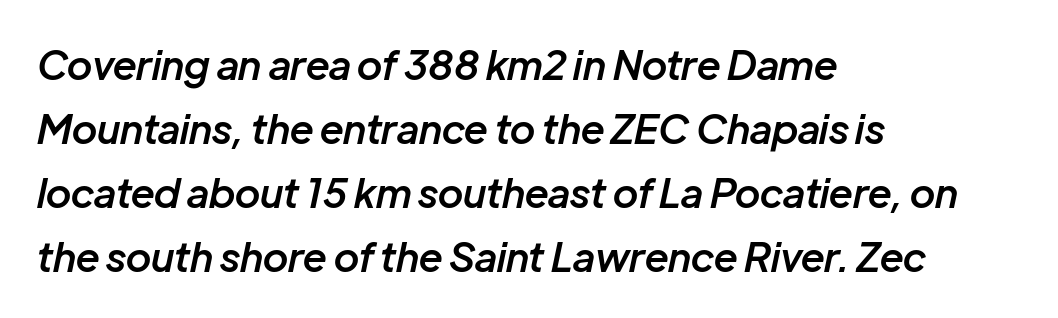
Q: Is the text bold? A: Semi-bold.
Q: Is the text italic (slanted)? A: Yes, it leans right by about 12 degrees.
Q: Is the text underlined? A: No.
Q: How is the paragraph aligned? A: Left-aligned.
Q: Is the spacing between letters normal or unusually wide? A: Normal.
Q: Is the spacing between lines tight, normal or loose? A: Normal.
Q: Width (condensed, normal, or wide)? A: Normal.
Q: Stroke contrast? A: Low.
Q: x-height? A: Medium.
Q: Monospaced? A: No.
